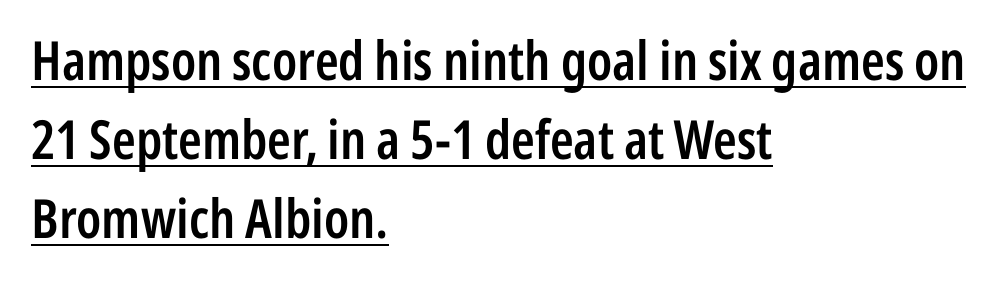
Q: Is the text bold? A: Semi-bold.
Q: Is the text italic (slanted)? A: No, it is upright.
Q: Is the typeface a serif or a sans-serif typeface? A: Sans-serif.
Q: Is the text underlined? A: Yes.
Q: How is the paragraph aligned? A: Left-aligned.
Q: Is the spacing between letters normal or unusually wide? A: Normal.
Q: Is the spacing between lines tight, normal or loose? A: Normal.
Q: Width (condensed, normal, or wide)? A: Condensed.
Q: Stroke contrast? A: Low.
Q: x-height? A: Medium.
Q: Monospaced? A: No.
